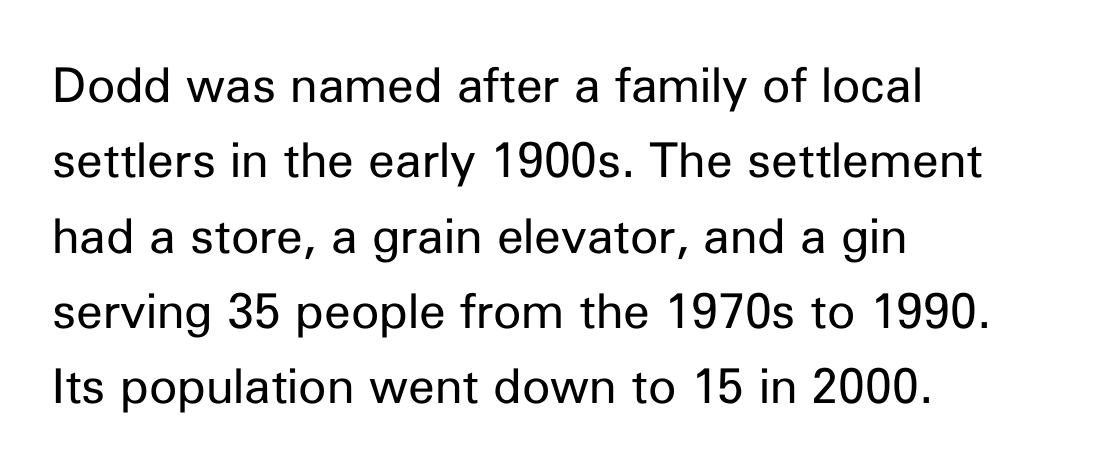
Q: Is the text bold? A: No.
Q: Is the text italic (slanted)? A: No, it is upright.
Q: Is the typeface a serif or a sans-serif typeface? A: Sans-serif.
Q: Is the text underlined? A: No.
Q: How is the paragraph aligned? A: Left-aligned.
Q: Is the spacing between letters normal or unusually wide? A: Normal.
Q: Is the spacing between lines tight, normal or loose? A: Normal.
Q: Width (condensed, normal, or wide)? A: Normal.
Q: Stroke contrast? A: Low.
Q: x-height? A: Medium.
Q: Monospaced? A: No.
